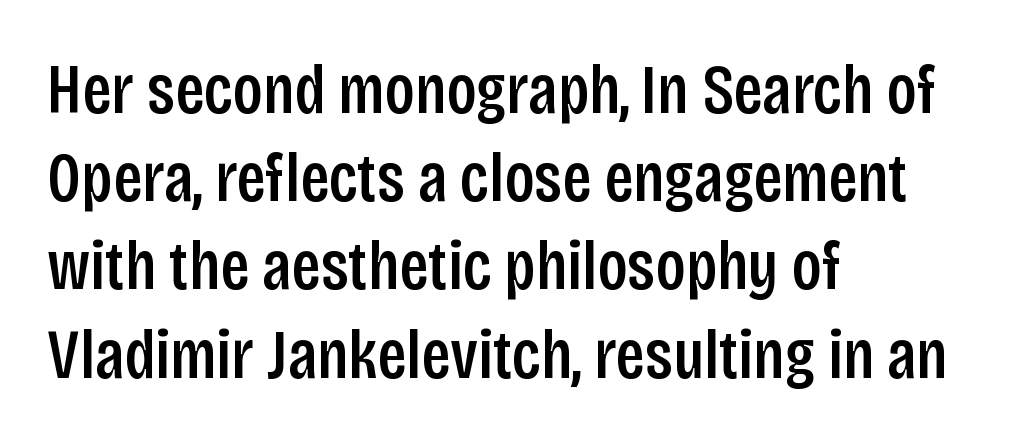
Horizontal bands of white between lines are of average thickness. A roman cut, with each character standing at attention. The compositor pushed each line to the left boundary. Is this a sans? Yes — the strokes have no serifs. Looks like regular typesetting: each glyph gets only the width it needs. The tracking reads as untouched default to a designer's eye.
